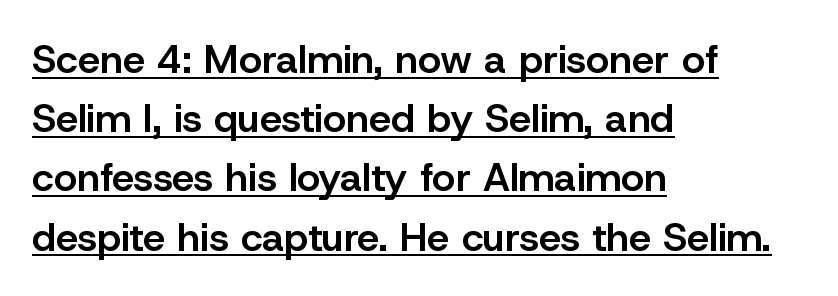
The font is running at a semibold setting, under full bold. Glyph-to-glyph distance matches everyday printed text. The specimen reads as upright at a glance. I'd call this a sans setting — the letters go barefoot.
